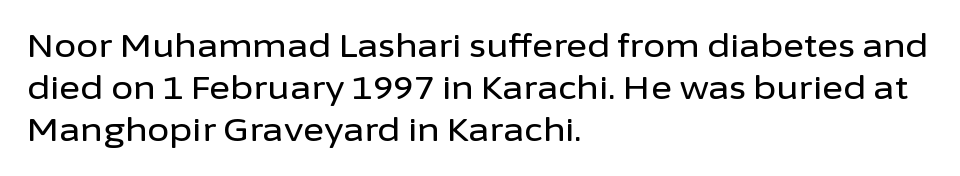
{"serif": "no", "italic": "no", "width": "normal", "stroke_contrast": "low", "x_height": "medium", "monospaced": "no", "underline": "no", "align": "left", "line_spacing": "normal", "line_spacing_ratio": 1.32, "letter_spacing": "normal", "letter_spacing_em": 0.0, "glyph_px": 32}
